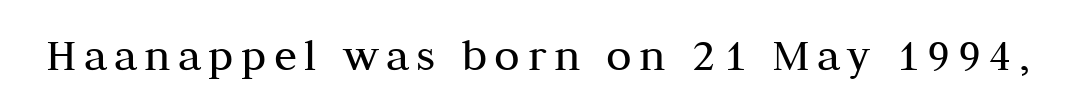
The image shows 47 px regular-weight serif type, upright; set not underlined; medium stroke contrast and a medium x-height.
